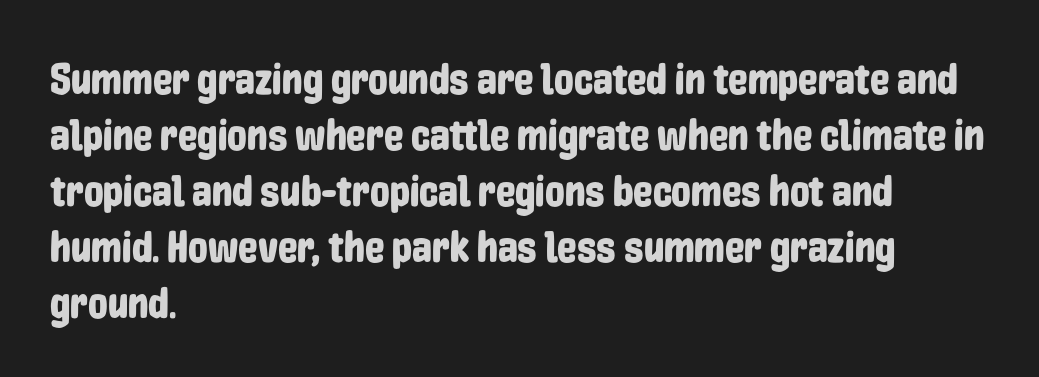
Q: Is the text italic (slanted)? A: No, it is upright.
Q: Is the typeface a serif or a sans-serif typeface? A: Sans-serif.
Q: Is the text underlined? A: No.
Q: How is the paragraph aligned? A: Left-aligned.
Q: Is the spacing between letters normal or unusually wide? A: Normal.
Q: Is the spacing between lines tight, normal or loose? A: Normal.
Q: Width (condensed, normal, or wide)? A: Condensed.
Q: Stroke contrast? A: Low.
Q: x-height? A: Medium.
Q: Monospaced? A: No.
